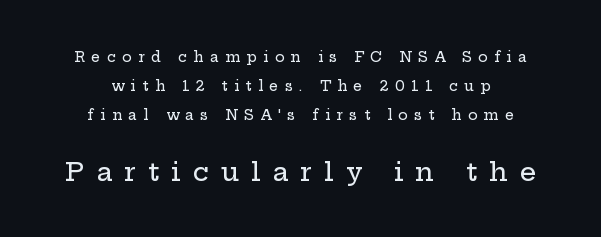
Q: Is the text italic (slanted)? A: No, it is upright.
Q: Is the text underlined? A: No.
Q: How is the paragraph aligned? A: Centered.
Q: Is the spacing between letters normal or unusually wide? A: Unusually wide.
Q: Is the spacing between lines tight, normal or loose? A: Loose.
Q: Which block of text is set in a larger size, the first (top) or the second (bottom)? A: The second (bottom) one.
